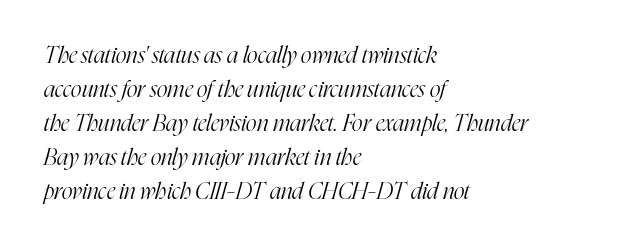
Q: Is the text bold? A: No.
Q: Is the text italic (slanted)? A: Yes, it leans right by about 16 degrees.
Q: Is the text underlined? A: No.
Q: How is the paragraph aligned? A: Left-aligned.
Q: Is the spacing between letters normal or unusually wide? A: Normal.
Q: Is the spacing between lines tight, normal or loose? A: Normal.
